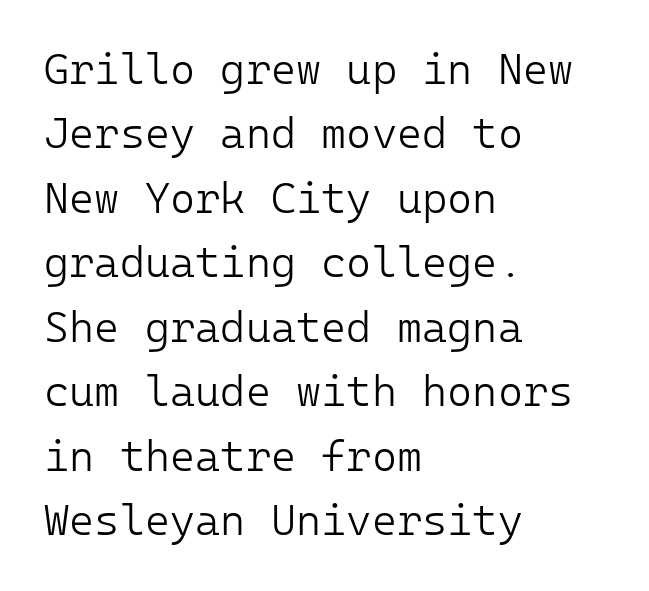
The image shows 43 px light sans-serif type, upright; set left-aligned, normal line spacing (1.5x), normal letter spacing, not underlined; low stroke contrast and a medium x-height.
